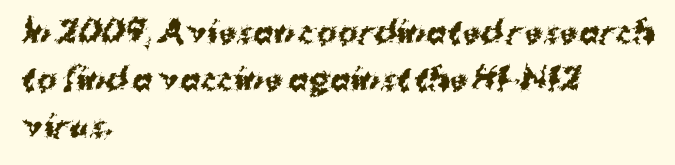
The letterforms sit shoulder to shoulder at normal distance. The glyphs are unaccompanied by any horizontal stroke below them. The ragged edge is on the right, which tells us the setting is flush left. The rendering uses natural spacing where letterforms have individual widths. Typographically, this falls in the sans-serif category. Regarding leading, the lines here are spaced in the standard way.
